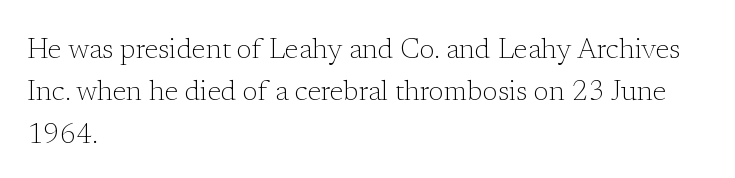
Q: Is the text bold? A: No.
Q: Is the text italic (slanted)? A: No, it is upright.
Q: Is the typeface a serif or a sans-serif typeface? A: Serif.
Q: Is the text underlined? A: No.
Q: How is the paragraph aligned? A: Left-aligned.
Q: Is the spacing between letters normal or unusually wide? A: Normal.
Q: Is the spacing between lines tight, normal or loose? A: Normal.
Q: Width (condensed, normal, or wide)? A: Normal.
Q: Stroke contrast? A: Low.
Q: x-height? A: Medium.
Q: Monospaced? A: No.
